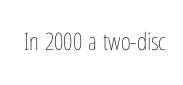
The image shows 24 px text type, upright; set normal letter spacing, not underlined.
